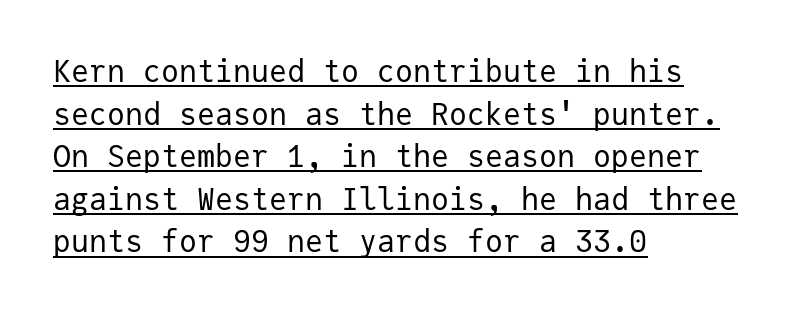
Q: Is the text bold? A: No.
Q: Is the text italic (slanted)? A: No, it is upright.
Q: Is the typeface a serif or a sans-serif typeface? A: Sans-serif.
Q: Is the text underlined? A: Yes.
Q: How is the paragraph aligned? A: Left-aligned.
Q: Is the spacing between letters normal or unusually wide? A: Normal.
Q: Is the spacing between lines tight, normal or loose? A: Normal.
Q: Width (condensed, normal, or wide)? A: Normal.
Q: Stroke contrast? A: Low.
Q: x-height? A: Medium.
Q: Monospaced? A: Yes.
